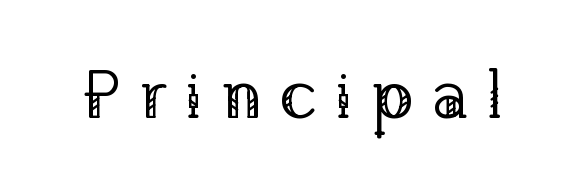
{"serif": "yes", "italic": "no", "bold": "no", "weight": "regular", "width": "normal", "stroke_contrast": "low", "x_height": "medium", "monospaced": "no", "underline": "no", "letter_spacing": "wide", "letter_spacing_em": 0.27, "glyph_px": 68}
